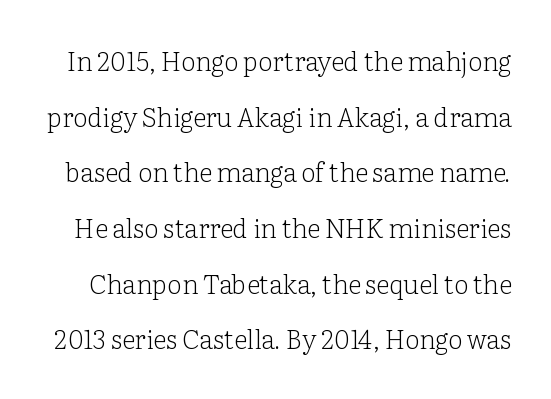
If you drew a line through each stem, it would be perfectly vertical. Does the leading feel generous? Absolutely, it's lavish. Honestly, there is no underline to notice here at all. A light-to-regular cut is what we see here. No extra tracking has been applied to these lines.
